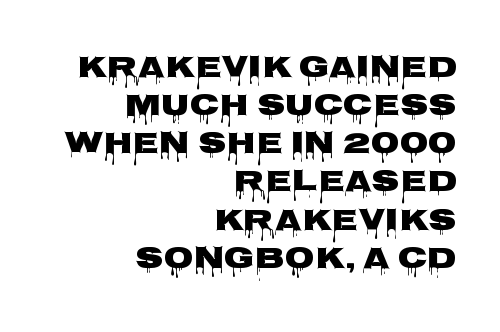
The image shows 31 px wide sans-serif type, upright; set right-aligned, line spacing 1.23x, normal letter spacing, not underlined; low stroke contrast and a large x-height.
